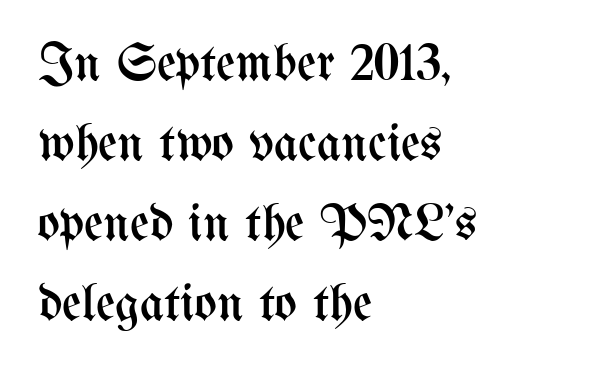
Q: Is the text bold? A: No.
Q: Is the text italic (slanted)? A: No, it is upright.
Q: Is the text underlined? A: No.
Q: How is the paragraph aligned? A: Left-aligned.
Q: Is the spacing between letters normal or unusually wide? A: Normal.
Q: Is the spacing between lines tight, normal or loose? A: Normal.
Q: Width (condensed, normal, or wide)? A: Condensed.
Q: Stroke contrast? A: Medium.
Q: x-height? A: Medium.
Q: Monospaced? A: No.
